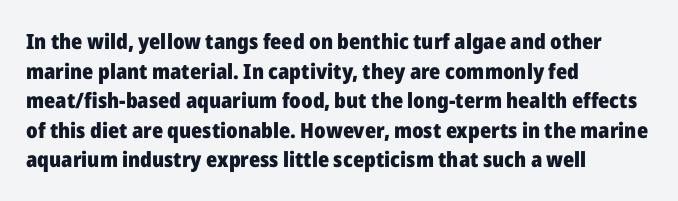
The vertical gap from one line to the next is medium. Beneath every word, the page is bare. Nothing unusual about the tracking: characters are spaced as the font intends. Its strokes are broad and dark, the hallmark of bold type. This sample uses an upright cut, with every glyph sitting square on the baseline. If you drew a ruler down the left edge, every line would touch it.
